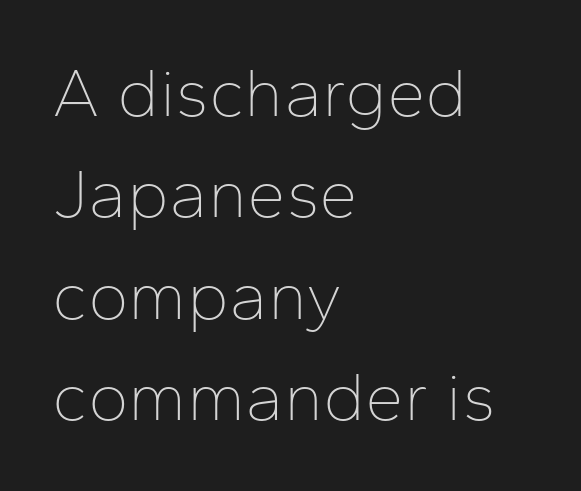
The image shows 69 px thin sans-serif type, upright; set left-aligned, normal line spacing (1.47x), normal letter spacing, not underlined; low stroke contrast and a medium x-height.
